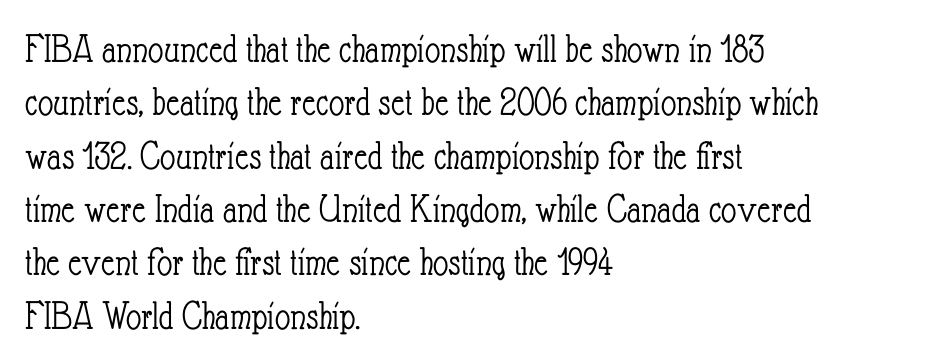
Q: Is the text bold? A: No.
Q: Is the text italic (slanted)? A: No, it is upright.
Q: Is the text underlined? A: No.
Q: How is the paragraph aligned? A: Left-aligned.
Q: Is the spacing between letters normal or unusually wide? A: Normal.
Q: Is the spacing between lines tight, normal or loose? A: Normal.
Q: Width (condensed, normal, or wide)? A: Condensed.
Q: Stroke contrast? A: Low.
Q: x-height? A: Small.
Q: Monospaced? A: No.
